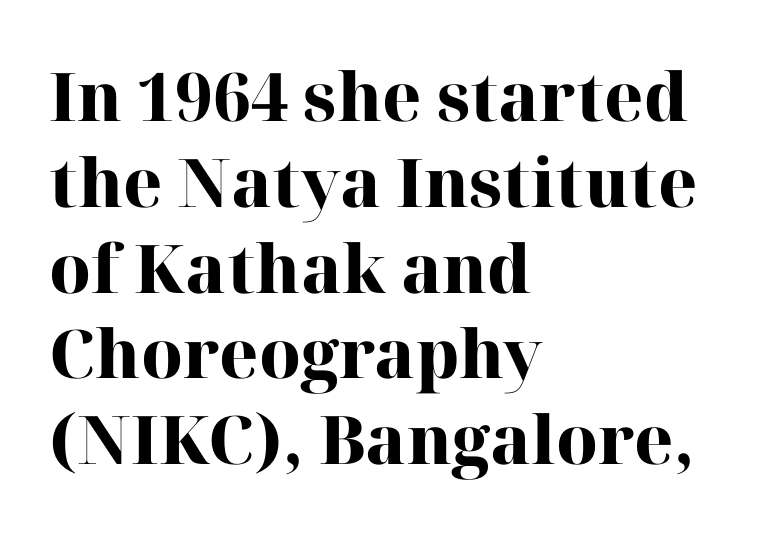
The image shows 67 px heavy serif type, upright; set left-aligned, normal line spacing (1.28x), normal letter spacing, not underlined; high stroke contrast and a medium x-height.
